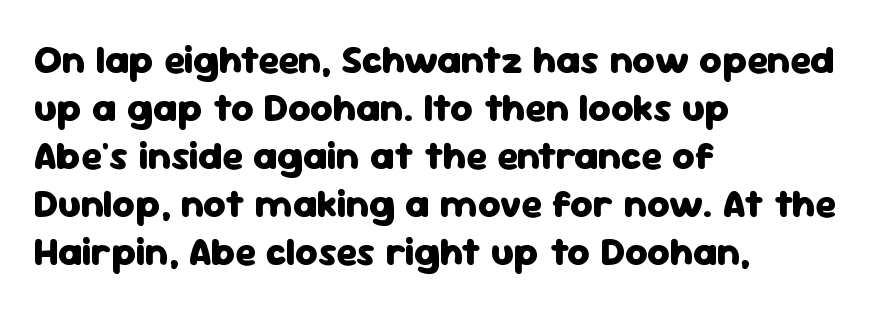
The designer went with a sans here, leaving each stem footless. Posture: vertical. A typesetter would call this proportional, since set widths differ per character. Anything drawn beneath the words? Only blank space.
